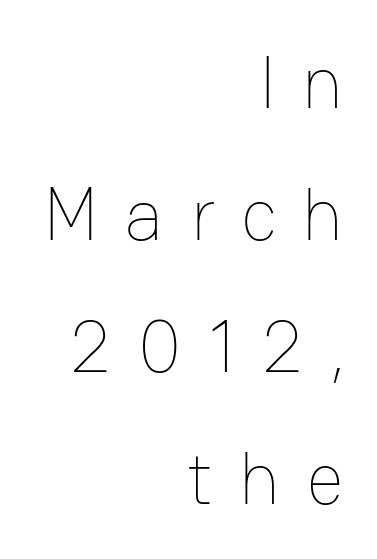
{"italic": "no", "bold": "no", "weight": "thin", "width": "normal", "stroke_contrast": "low", "x_height": "medium", "monospaced": "no", "underline": "no", "align": "right", "line_spacing_ratio": 1.76, "letter_spacing": "wide", "letter_spacing_em": 0.34, "glyph_px": 75}
